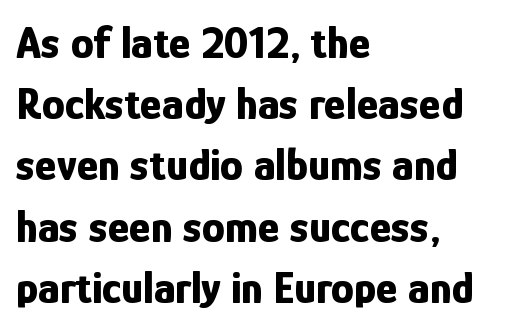
{"serif": "no", "italic": "no", "bold": "yes", "weight": "bold", "width": "condensed", "stroke_contrast": "low", "x_height": "medium", "monospaced": "no", "underline": "no", "align": "left", "line_spacing": "normal", "line_spacing_ratio": 1.33, "letter_spacing": "normal", "letter_spacing_em": 0.0, "glyph_px": 46}
